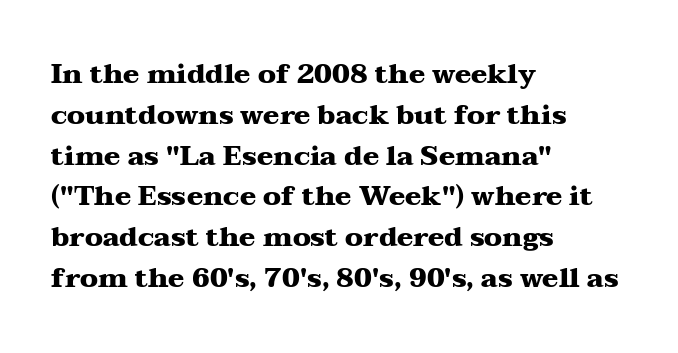
Q: Is the text bold? A: Yes.
Q: Is the text italic (slanted)? A: No, it is upright.
Q: Is the text underlined? A: No.
Q: How is the paragraph aligned? A: Left-aligned.
Q: Is the spacing between letters normal or unusually wide? A: Normal.
Q: Is the spacing between lines tight, normal or loose? A: Normal.
